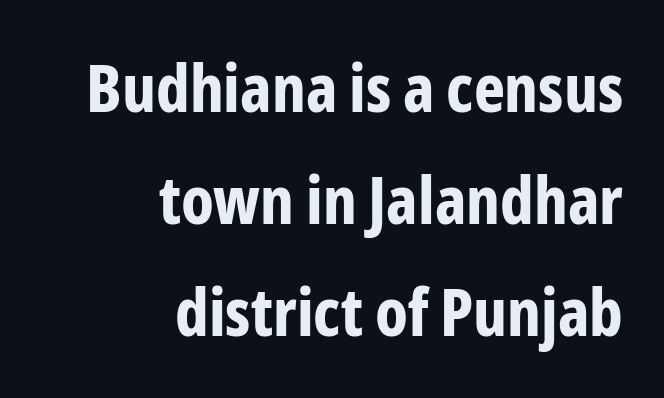
Q: Is the text bold? A: Yes.
Q: Is the text italic (slanted)? A: No, it is upright.
Q: Is the typeface a serif or a sans-serif typeface? A: Sans-serif.
Q: Is the text underlined? A: No.
Q: How is the paragraph aligned? A: Right-aligned.
Q: Is the spacing between letters normal or unusually wide? A: Normal.
Q: Is the spacing between lines tight, normal or loose? A: Normal.
Q: Width (condensed, normal, or wide)? A: Condensed.
Q: Stroke contrast? A: Low.
Q: x-height? A: Medium.
Q: Monospaced? A: No.
